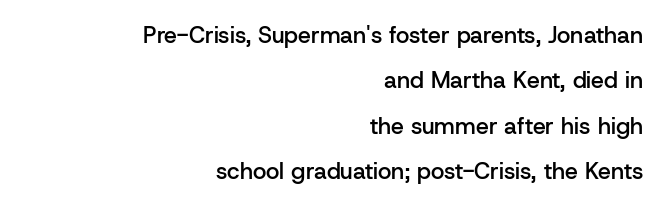
The image shows 23 px text type, upright; set right-aligned, loose line spacing (1.97x), normal letter spacing, not underlined.
